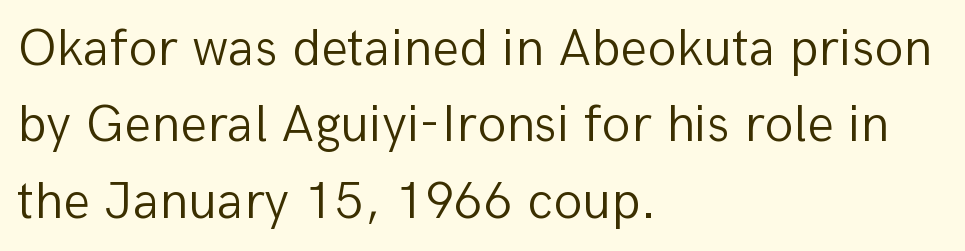
Q: Is the text bold? A: No.
Q: Is the text italic (slanted)? A: No, it is upright.
Q: Is the typeface a serif or a sans-serif typeface? A: Sans-serif.
Q: Is the text underlined? A: No.
Q: How is the paragraph aligned? A: Left-aligned.
Q: Is the spacing between letters normal or unusually wide? A: Normal.
Q: Is the spacing between lines tight, normal or loose? A: Normal.
Q: Width (condensed, normal, or wide)? A: Normal.
Q: Stroke contrast? A: Low.
Q: x-height? A: Medium.
Q: Monospaced? A: No.
